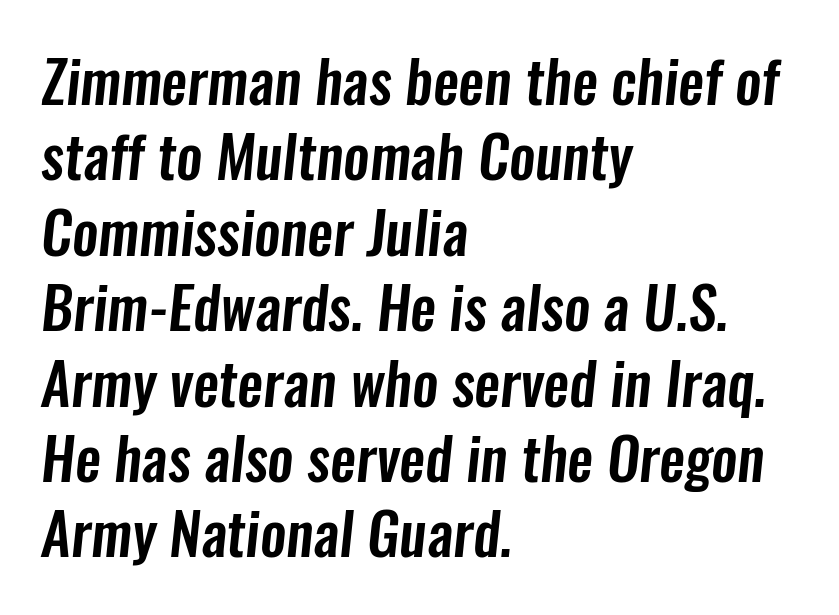
The image shows 58 px condensed sans-serif type; set left-aligned, normal line spacing (1.3x), normal letter spacing, not underlined; low stroke contrast and a medium x-height.
